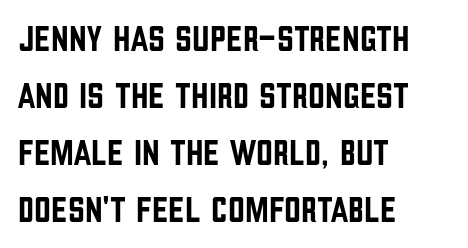
The image shows 37 px condensed sans-serif type, upright; set left-aligned, normal line spacing (1.54x), normal letter spacing, not underlined; low stroke contrast and a large x-height.
